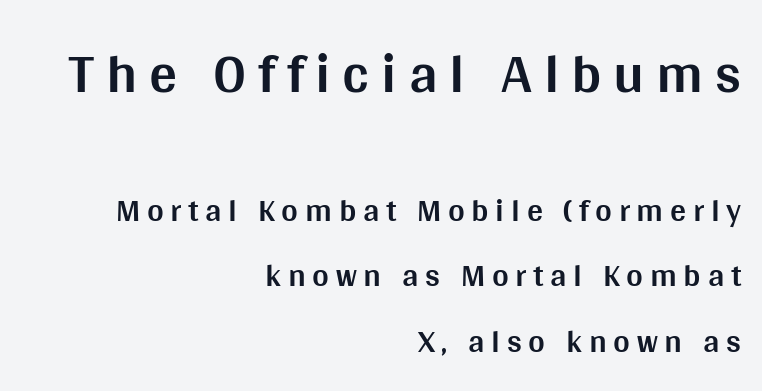
The sample has been set heavy, in full bold. Is the lower block the larger one? No — the upper block carries the bigger type. The compositor pushed each line to the right boundary. Here the glyphs are tracked loosely, breaking word shapes into spaced letters.
